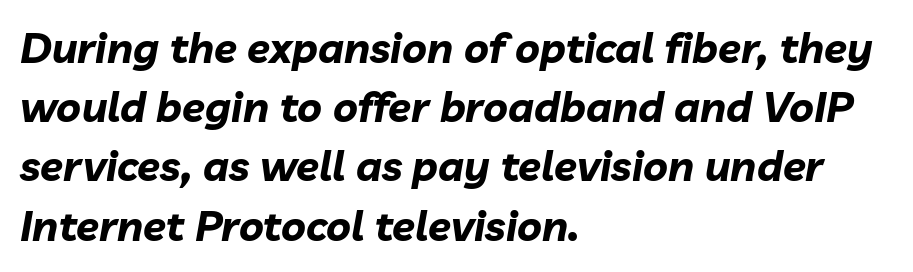
The face used here is rendered with its standard letterfit. Baseline-to-baseline distance is the conventional proportion of letter height. Layout note: lines flush left. Its strokes are broad and dark, the hallmark of bold type. A clean baseline with only descenders dipping below it.
